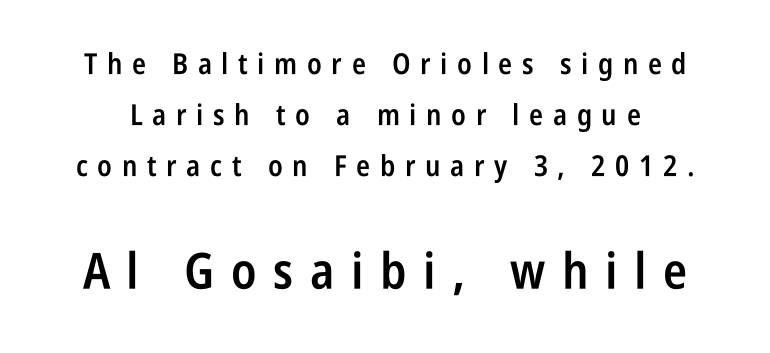
The image shows 50 px semibold, condensed sans-serif type, upright; set line spacing 1.76x, unusually wide letter spacing (+0.33 em), not underlined; the second (bottom) block is 1.72x larger; low stroke contrast and a large x-height.
